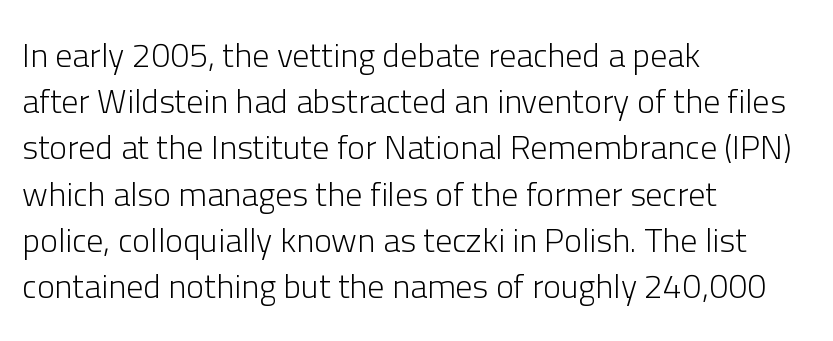
Q: Is the text bold? A: No.
Q: Is the text italic (slanted)? A: No, it is upright.
Q: Is the typeface a serif or a sans-serif typeface? A: Sans-serif.
Q: Is the text underlined? A: No.
Q: How is the paragraph aligned? A: Left-aligned.
Q: Is the spacing between letters normal or unusually wide? A: Normal.
Q: Is the spacing between lines tight, normal or loose? A: Normal.
Q: Width (condensed, normal, or wide)? A: Normal.
Q: Stroke contrast? A: Low.
Q: x-height? A: Medium.
Q: Monospaced? A: No.
